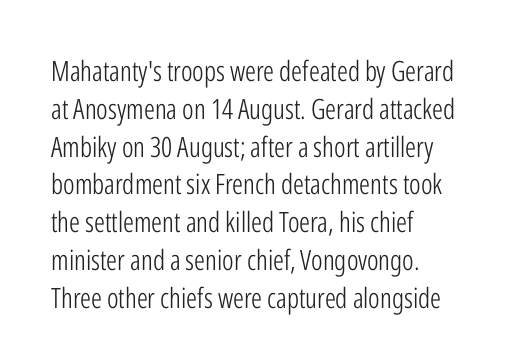
The image shows 28 px light, condensed sans-serif type, upright; set left-aligned, normal line spacing (1.35x), normal letter spacing, not underlined; low stroke contrast and a medium x-height.
